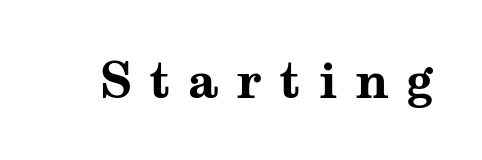
Is this a fixed-width face? No — the glyphs have proportional, varying widths. The specimen omits any rule beneath the text block's lines. Students, this is bold: see how much ink each stroke carries. Stroke terminals: seriffed.
